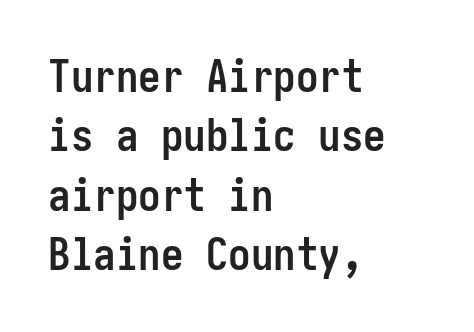
{"serif": "no", "italic": "no", "bold": "yes", "weight": "semibold", "width": "condensed", "stroke_contrast": "low", "x_height": "medium", "underline": "no", "align": "left", "line_spacing": "normal", "line_spacing_ratio": 1.32, "letter_spacing": "normal", "letter_spacing_em": 0.0, "glyph_px": 45}
